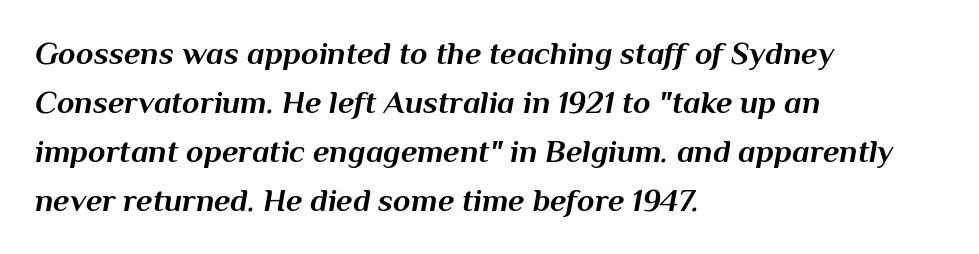
The image shows 32 px bold type, italic (leaning right); set left-aligned, normal line spacing (1.53x), normal letter spacing, not underlined; medium stroke contrast and a medium x-height.
